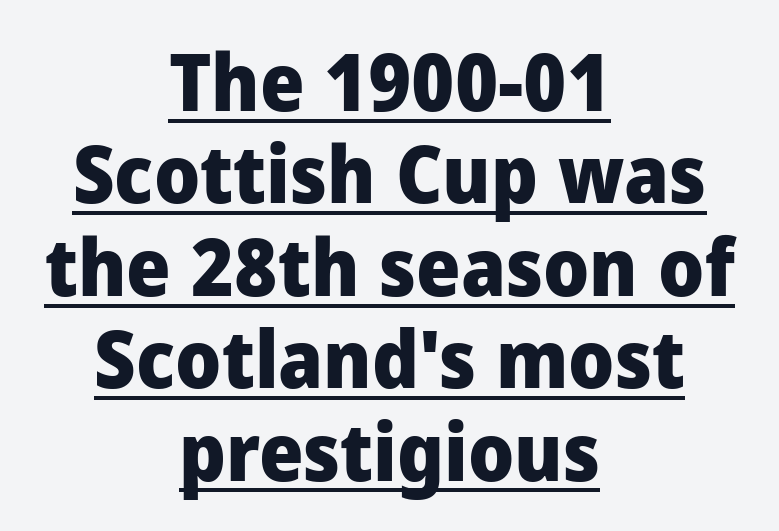
{"serif": "no", "italic": "no", "bold": "yes", "weight": "heavy", "width": "normal", "stroke_contrast": "low", "x_height": "medium", "monospaced": "no", "underline": "yes", "align": "center", "line_spacing_ratio": 1.17, "letter_spacing": "normal", "letter_spacing_em": 0.0, "glyph_px": 79}
